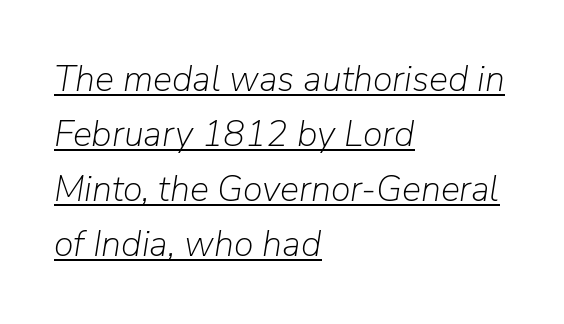
{"italic": "yes", "lean": "right", "slant_degrees": 9, "bold": "no", "weight": "light", "width": "normal", "stroke_contrast": "low", "x_height": "medium", "monospaced": "no", "underline": "yes", "align": "left", "line_spacing": "normal", "line_spacing_ratio": 1.53, "letter_spacing": "normal", "letter_spacing_em": 0.0, "glyph_px": 36}
